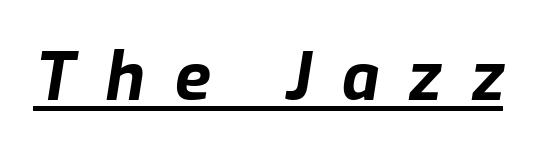
{"italic": "yes", "lean": "right", "slant_degrees": 9, "bold": "yes", "weight": "bold", "width": "normal", "stroke_contrast": "low", "x_height": "medium", "monospaced": "no", "underline": "yes", "letter_spacing": "wide", "letter_spacing_em": 0.45, "glyph_px": 66}
